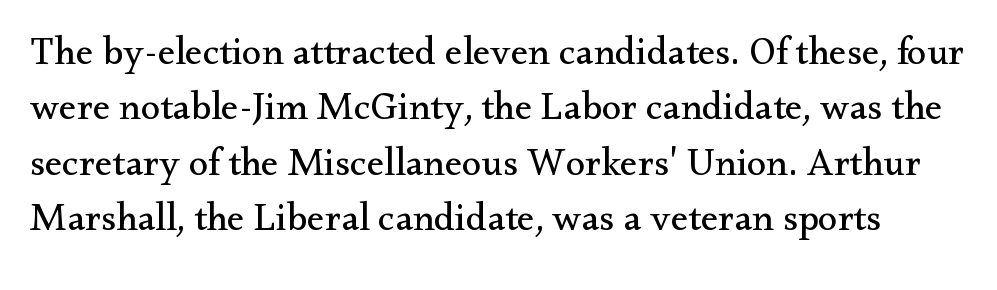
Q: Is the text bold? A: No.
Q: Is the text italic (slanted)? A: No, it is upright.
Q: Is the typeface a serif or a sans-serif typeface? A: Serif.
Q: Is the text underlined? A: No.
Q: Is the spacing between letters normal or unusually wide? A: Normal.
Q: Is the spacing between lines tight, normal or loose? A: Normal.
Q: Width (condensed, normal, or wide)? A: Normal.
Q: Stroke contrast? A: Medium.
Q: x-height? A: Small.
Q: Monospaced? A: No.
